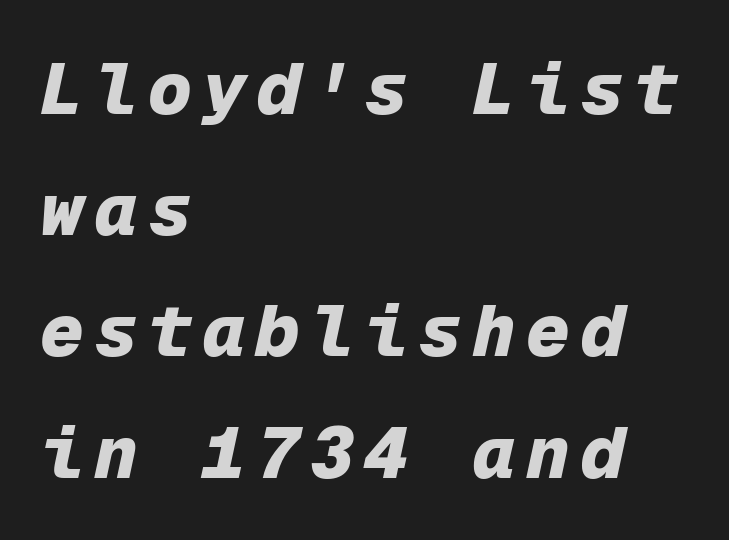
Q: Is the text bold? A: Yes.
Q: Is the text italic (slanted)? A: Yes, it leans right by about 12 degrees.
Q: Is the text underlined? A: No.
Q: How is the paragraph aligned? A: Left-aligned.
Q: Is the spacing between lines tight, normal or loose? A: Normal.
Q: Width (condensed, normal, or wide)? A: Normal.
Q: Stroke contrast? A: Low.
Q: x-height? A: Medium.
Q: Monospaced? A: Yes.
